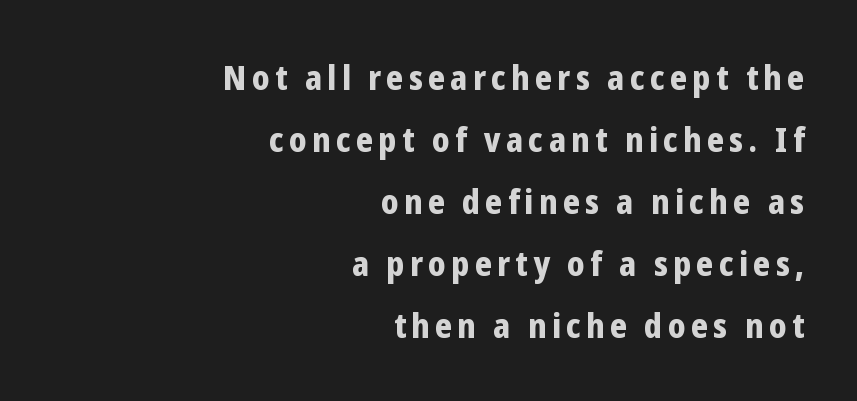
{"serif": "no", "italic": "no", "bold": "yes", "weight": "bold", "width": "condensed", "stroke_contrast": "low", "x_height": "medium", "monospaced": "no", "underline": "no", "align": "right", "line_spacing_ratio": 1.82, "glyph_px": 34}
